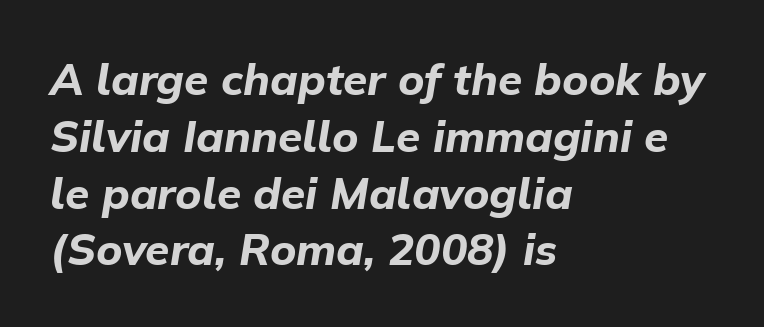
The image shows 44 px bold type, italic (leaning right); set left-aligned, normal line spacing (1.29x), normal letter spacing, not underlined; low stroke contrast and a medium x-height.
